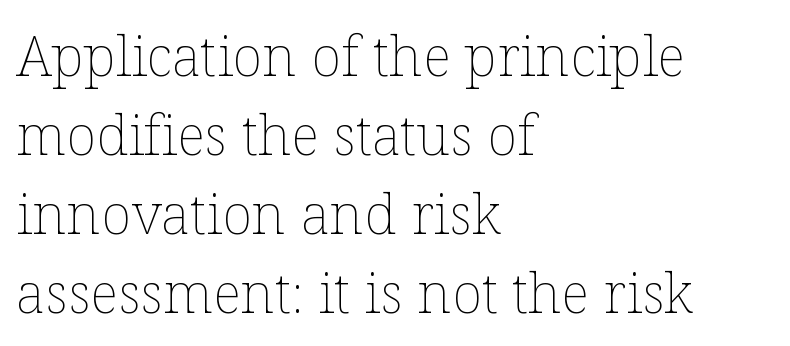
{"italic": "no", "bold": "no", "weight": "thin", "width": "normal", "stroke_contrast": "low", "x_height": "medium", "monospaced": "no", "underline": "no", "align": "left", "line_spacing": "normal", "line_spacing_ratio": 1.41, "letter_spacing": "normal", "letter_spacing_em": 0.0, "glyph_px": 56}
